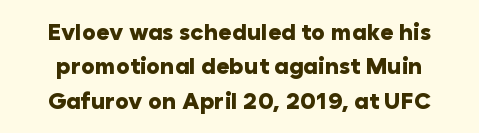
The words here are not underlined. The passage shown is emphatically bold. Ordinary non-slanted type is in use. What's the leading like? Ordinary, nothing unusual. Tracking value appears to be zero — textbook default spacing.
